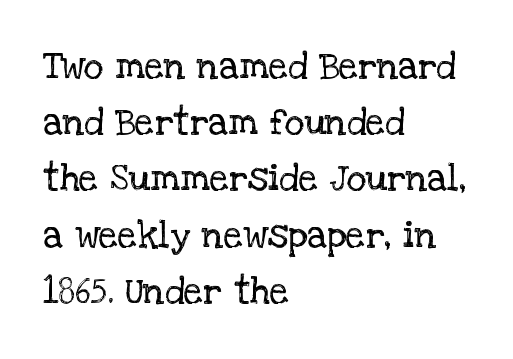
Bold? No — there's no thickening of the strokes. Glance below the letters and you will spot only blank space. Each new line begins a customary step beneath the previous one. Upright lettering throughout. A student would call this left alignment; a typographer would say flush left, rag right.
